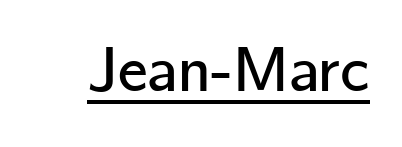
Q: Is the text italic (slanted)? A: No, it is upright.
Q: Is the typeface a serif or a sans-serif typeface? A: Sans-serif.
Q: Is the text underlined? A: Yes.
Q: Is the spacing between letters normal or unusually wide? A: Normal.
Q: Width (condensed, normal, or wide)? A: Normal.
Q: Stroke contrast? A: Low.
Q: x-height? A: Medium.
Q: Monospaced? A: No.
